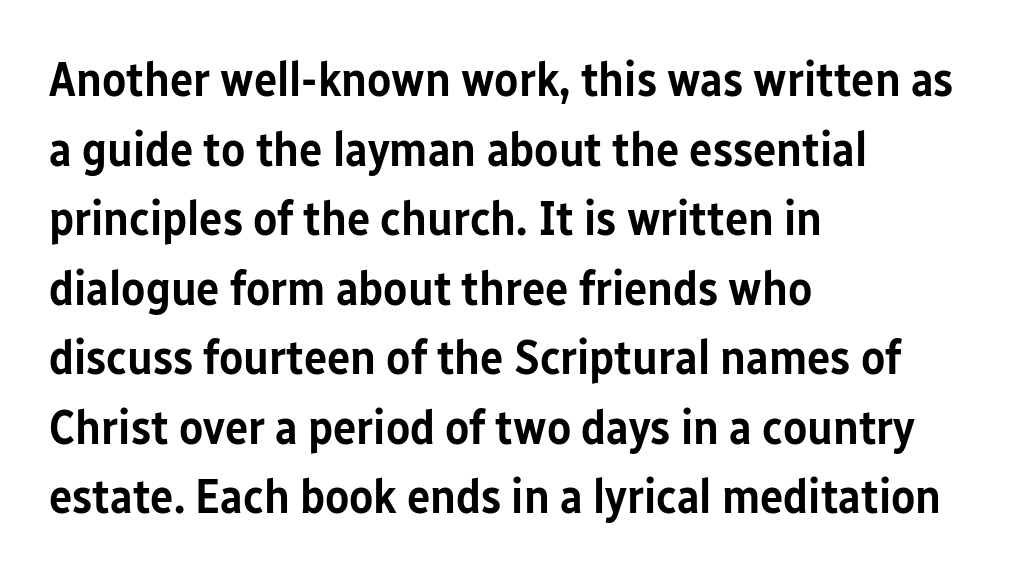
{"serif": "no", "italic": "no", "bold": "semi", "weight": "semibold", "width": "condensed", "stroke_contrast": "low", "x_height": "medium", "monospaced": "no", "underline": "no", "align": "left", "line_spacing": "normal", "line_spacing_ratio": 1.42, "letter_spacing": "normal", "letter_spacing_em": 0.0, "glyph_px": 49}
